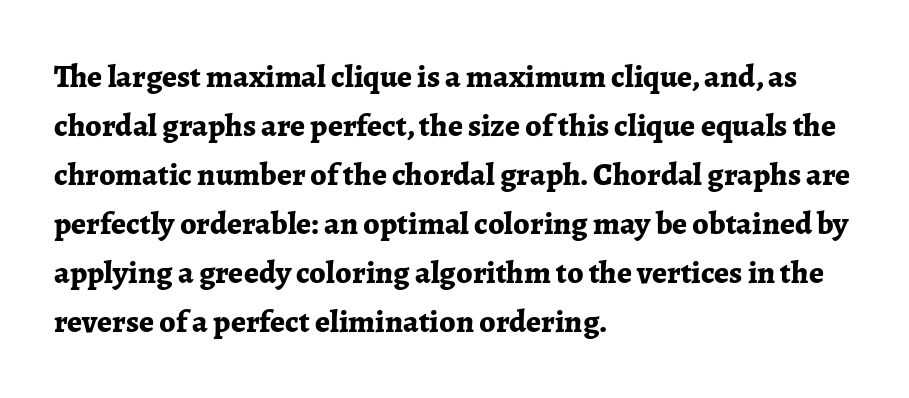
Q: Is the text bold? A: Yes.
Q: Is the text italic (slanted)? A: No, it is upright.
Q: Is the typeface a serif or a sans-serif typeface? A: Serif.
Q: Is the text underlined? A: No.
Q: How is the paragraph aligned? A: Left-aligned.
Q: Is the spacing between letters normal or unusually wide? A: Normal.
Q: Is the spacing between lines tight, normal or loose? A: Normal.
Q: Width (condensed, normal, or wide)? A: Normal.
Q: Stroke contrast? A: Low.
Q: x-height? A: Medium.
Q: Monospaced? A: No.
